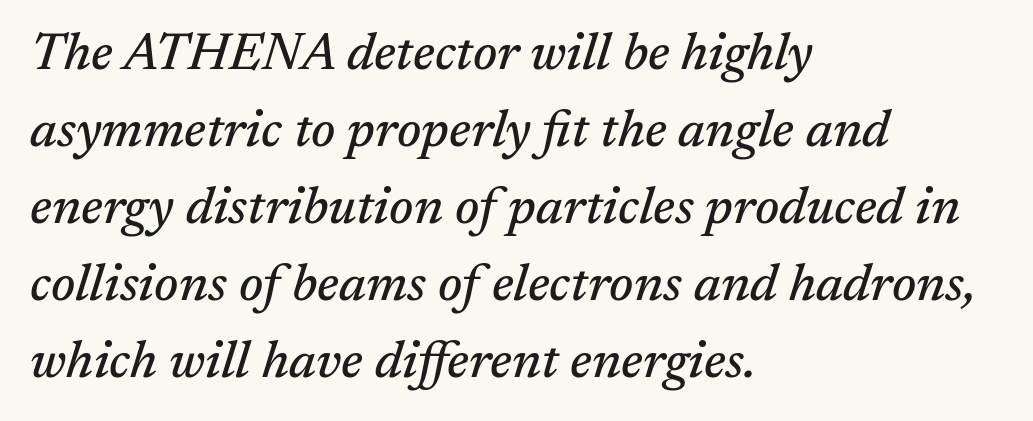
Does the lettering tilt? It does — this is italic. Where is the straight margin? On the left. Check under the words: just untouched page. Rows of type keep a routine distance in the vertical direction. You could not count columns in this text — the font is proportionally spaced.
